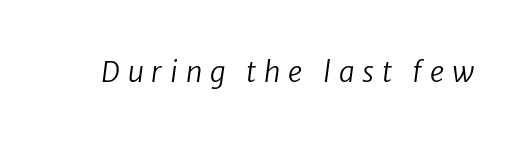
The words here are not underlined. Think of a printed novel: that variable character pitch is what you see here. Unlike a traditional serif, this face leaves its strokes unadorned. The letterforms stand isolated, each surrounded by extra space. Think standard paragraph weight, or any step lighter than that.
